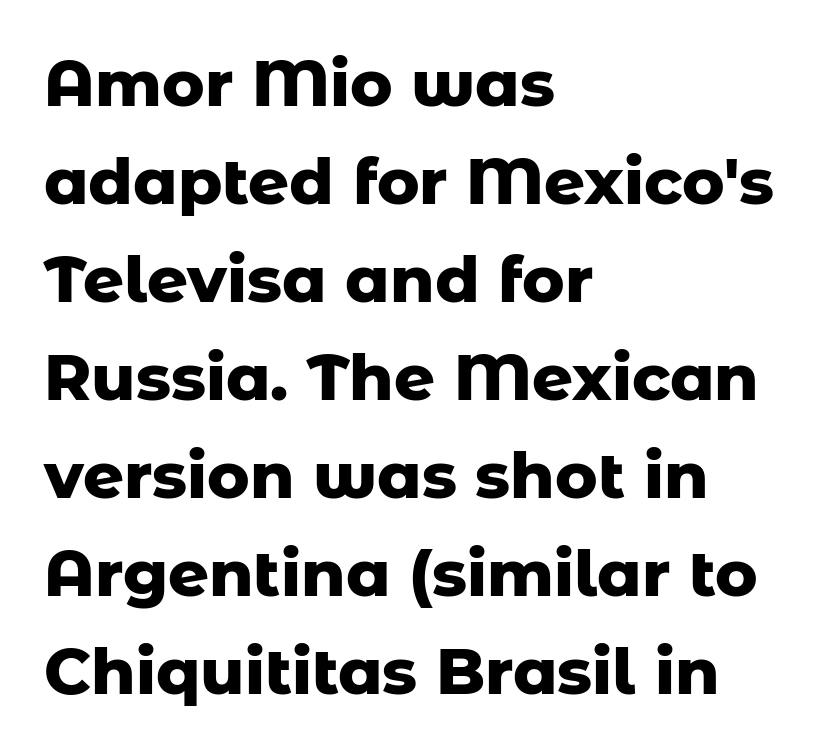
Q: Is the text bold? A: Yes.
Q: Is the text italic (slanted)? A: No, it is upright.
Q: Is the typeface a serif or a sans-serif typeface? A: Sans-serif.
Q: Is the text underlined? A: No.
Q: How is the paragraph aligned? A: Left-aligned.
Q: Is the spacing between letters normal or unusually wide? A: Normal.
Q: Is the spacing between lines tight, normal or loose? A: Normal.
Q: Width (condensed, normal, or wide)? A: Normal.
Q: Stroke contrast? A: Low.
Q: x-height? A: Medium.
Q: Monospaced? A: No.
